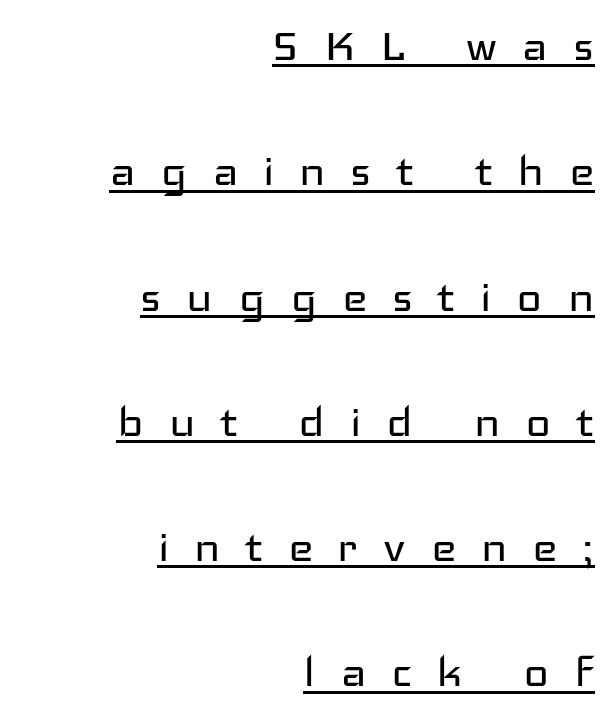
Is this a sans? Yes — the strokes have no serifs. A baseline rule has been typeset under these characters. You could not count columns in this text — the font is proportionally spaced. Reading down the column, the eye jumps a long way to each next line.
